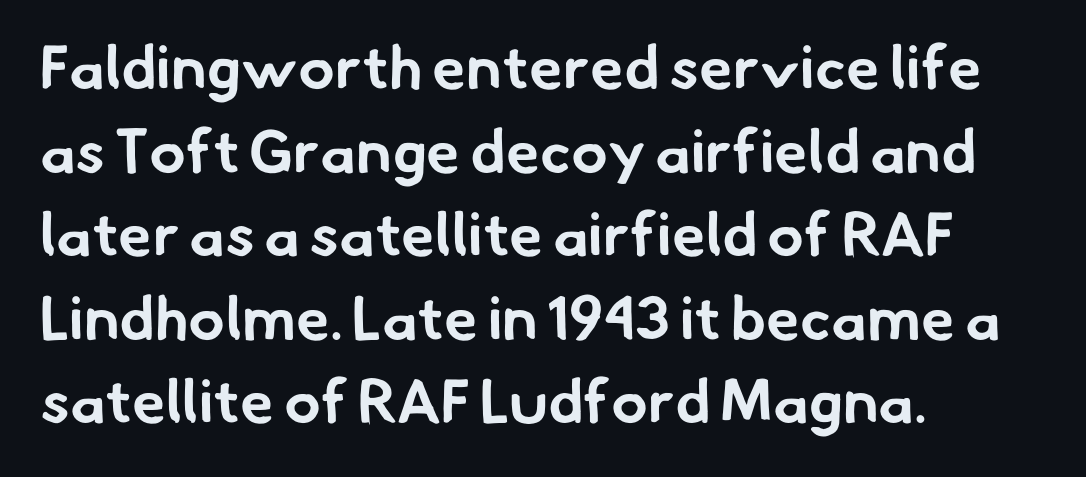
{"serif": "no", "bold": "yes", "weight": "bold", "width": "normal", "stroke_contrast": "low", "x_height": "small", "monospaced": "no", "underline": "no", "align": "left", "line_spacing": "normal", "line_spacing_ratio": 1.37, "letter_spacing": "normal", "letter_spacing_em": 0.0, "glyph_px": 61}
